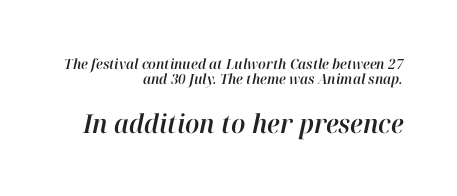
Q: Is the text italic (slanted)? A: Yes, it leans right by about 12 degrees.
Q: Is the text underlined? A: No.
Q: How is the paragraph aligned? A: Right-aligned.
Q: Is the spacing between letters normal or unusually wide? A: Normal.
Q: Is the spacing between lines tight, normal or loose? A: Tight.
Q: Which block of text is set in a larger size, the first (top) or the second (bottom)? A: The second (bottom) one.
